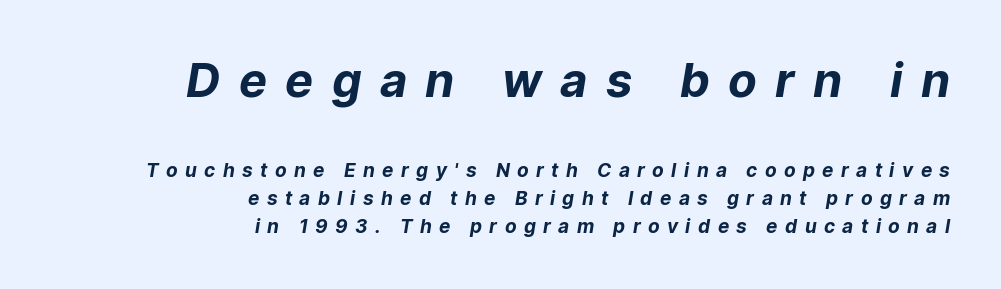
{"serif": "no", "bold": "yes", "weight": "bold", "width": "normal", "stroke_contrast": "low", "x_height": "medium", "monospaced": "no", "underline": "no", "align": "right", "line_spacing": "normal", "line_spacing_ratio": 1.47, "letter_spacing": "wide", "letter_spacing_em": 0.39, "larger_block": "first", "size_ratio": 2.47, "glyph_px": 47}
